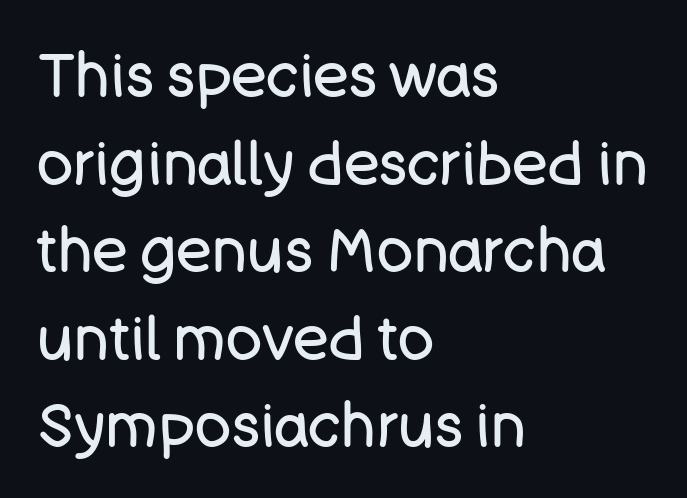
The image shows 60 px regular-weight sans-serif type, upright; set left-aligned, normal line spacing (1.46x), normal letter spacing, not underlined; low stroke contrast and a large x-height.
